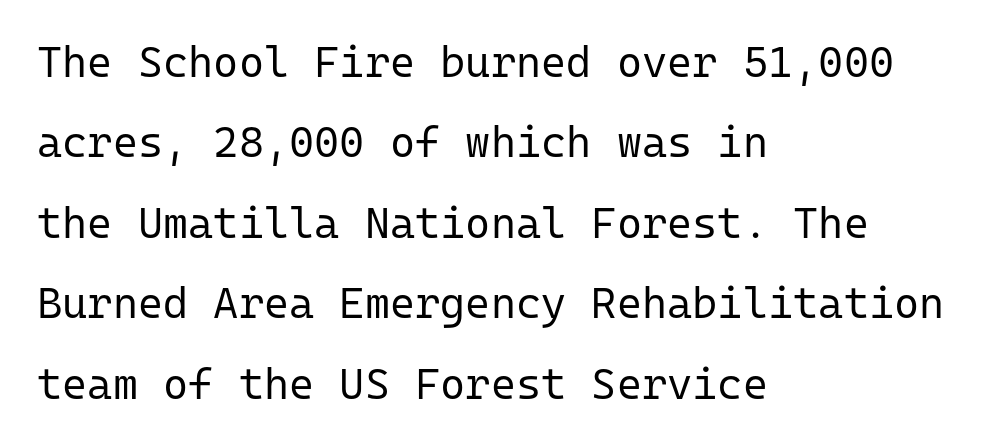
Rule under the text: the space is simply empty. Font category for this specimen: sans-serif. A quiet, ordinary-to-light weight characterises the typeface. Layout note: lines flush left. The letters stand upright; this is a roman face. The letters march in equal steps, a hallmark of fixed-pitch type.
